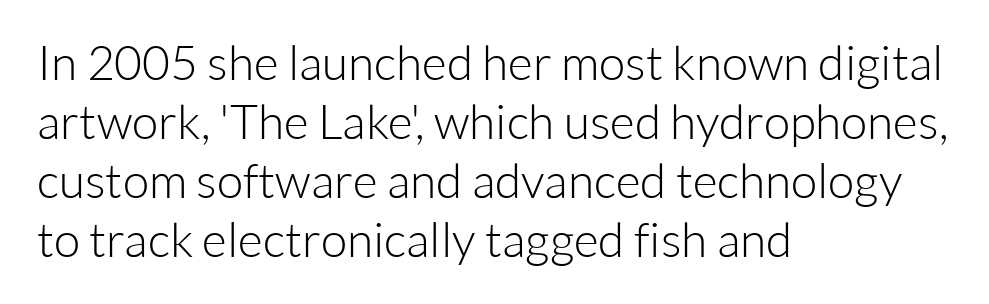
This sample uses an upright cut, with every glyph sitting square on the baseline. Each letter's strokes conclude bluntly, with no projecting serifs. Underline: absent. Observe the ordinary spacing: letters are neighbours, not strangers. This is not heavy type; no bold has been used.
